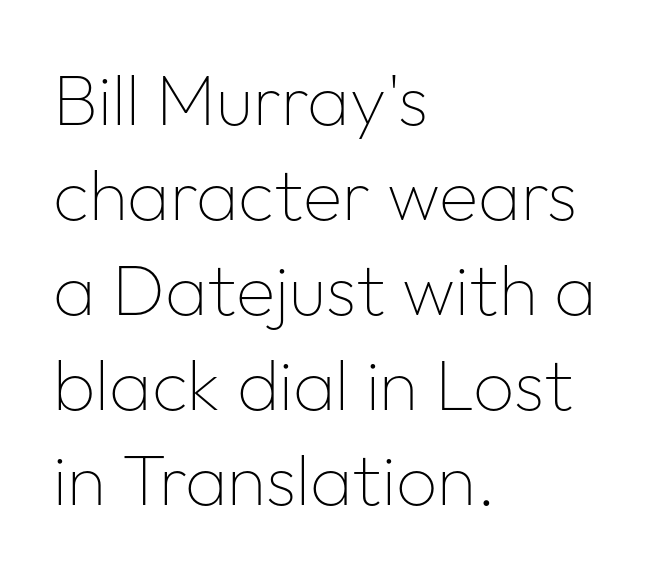
{"serif": "no", "italic": "no", "bold": "no", "weight": "thin", "width": "normal", "stroke_contrast": "low", "x_height": "medium", "monospaced": "no", "underline": "no", "align": "left", "line_spacing": "normal", "line_spacing_ratio": 1.32, "letter_spacing": "normal", "letter_spacing_em": 0.0, "glyph_px": 72}
